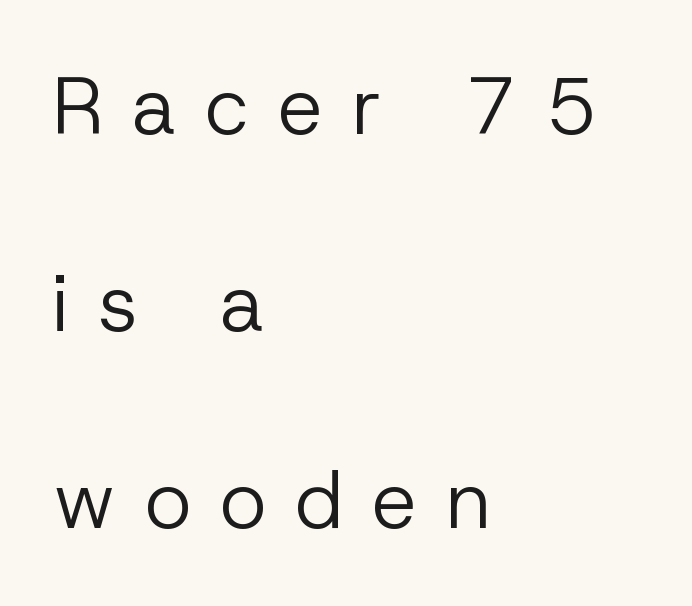
Do the characters align in a grid? No, the font is proportional. When letters stand straight like this, we call the style roman or upright. There is plenty of visible air inserted between adjacent glyphs. The gap between lines stays unmarked. Serifs: no, the terminals of the letterforms are clean. Line spacing here is loose.
